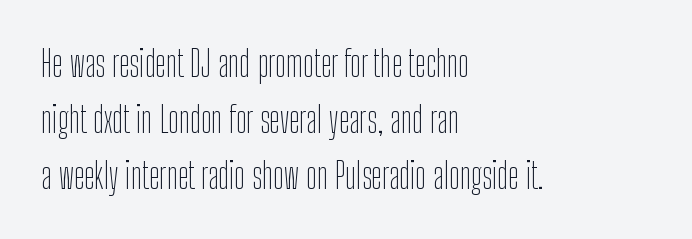
{"serif": "no", "italic": "no", "bold": "no", "weight": "thin", "width": "condensed", "stroke_contrast": "low", "x_height": "medium", "monospaced": "no", "underline": "no", "align": "left", "line_spacing": "normal", "line_spacing_ratio": 1.56, "letter_spacing": "normal", "letter_spacing_em": 0.0, "glyph_px": 36}
